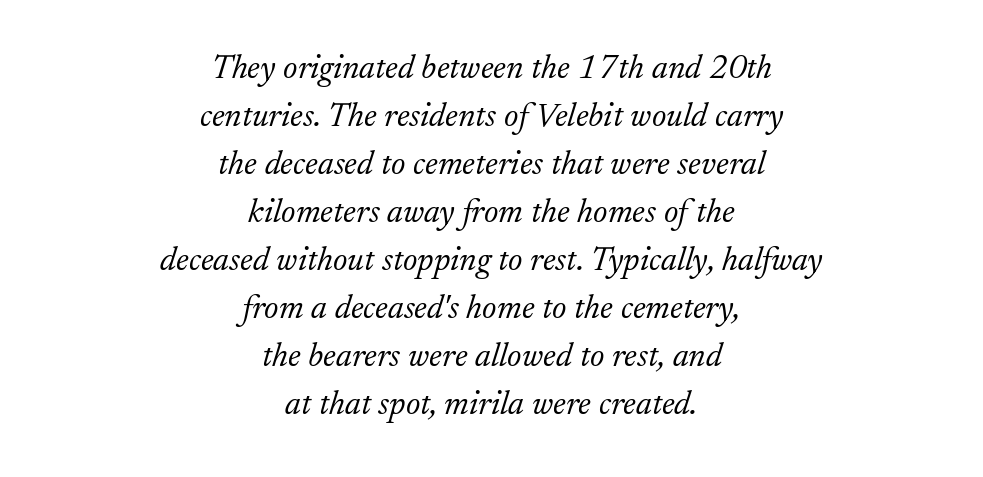
The image shows 34 px light serif type, italic (leaning right); set centered, normal line spacing (1.41x), normal letter spacing, not underlined; low stroke contrast and a small x-height.
